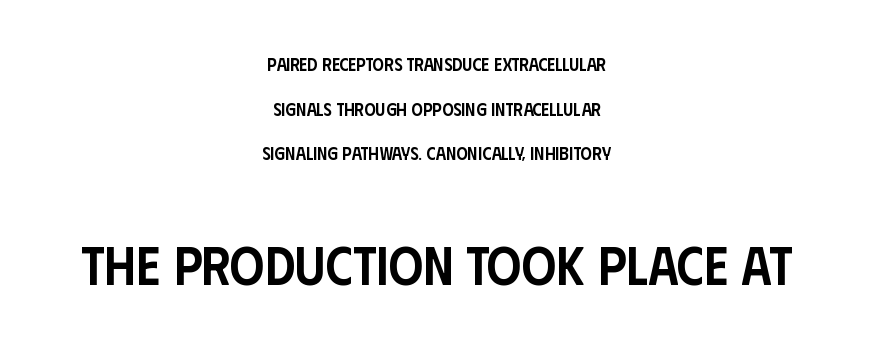
{"serif": "no", "italic": "no", "bold": "semi", "weight": "semibold", "width": "condensed", "stroke_contrast": "low", "x_height": "large", "monospaced": "no", "underline": "no", "align": "center", "line_spacing": "loose", "line_spacing_ratio": 2.48, "letter_spacing": "normal", "letter_spacing_em": 0.0, "larger_block": "second", "size_ratio": 3.0, "glyph_px": 54}
